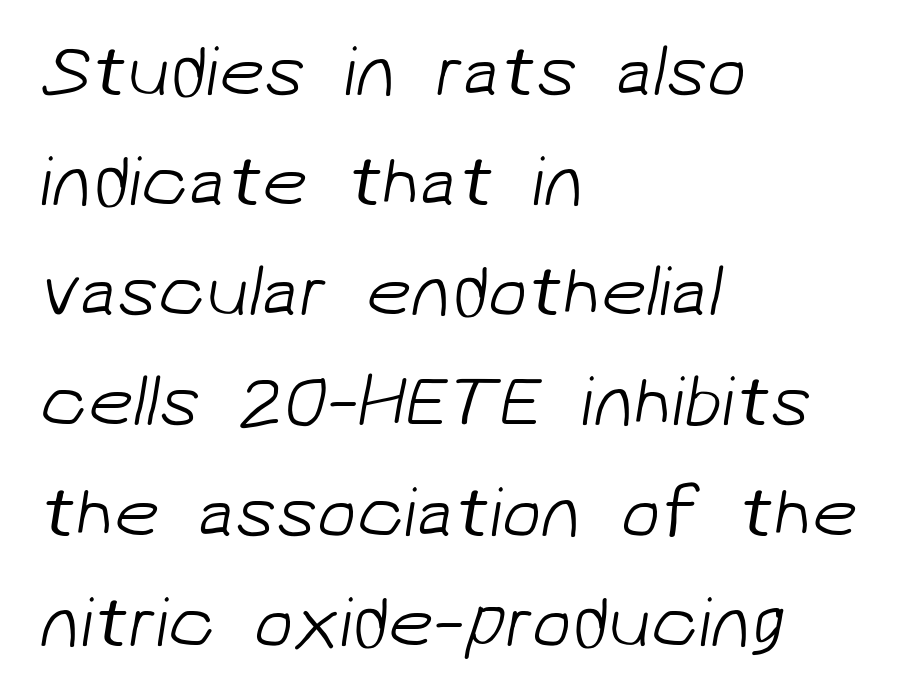
The image shows 72 px light sans-serif type; set left-aligned, normal line spacing (1.53x), normal letter spacing, not underlined; low stroke contrast and a medium x-height.
